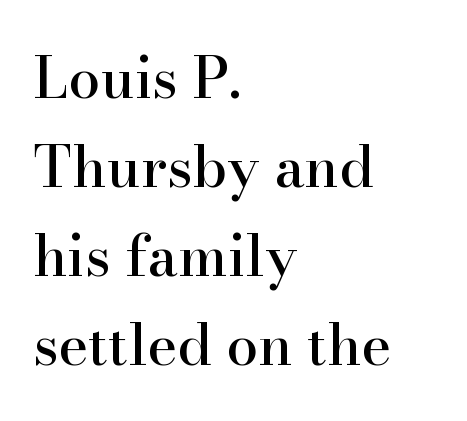
Proportional: the letters do not fall into vertical columns. How would I describe the line gaps? Plain and ordinary. Bare-footed words on every line. Check where the strokes stop: tiny serifs finish them off. This sample uses an upright cut, with every glyph sitting square on the baseline. Visually the block forms a straight wall on the left and a jagged coastline on the right.
